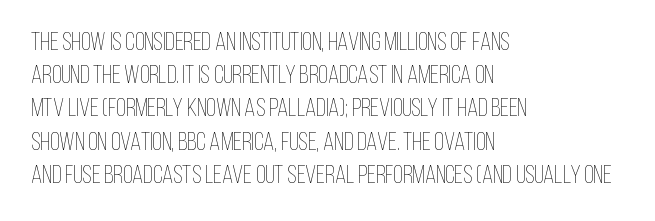
{"italic": "no", "bold": "no", "underline": "no", "align": "left", "line_spacing": "normal", "line_spacing_ratio": 1.33, "letter_spacing": "normal", "letter_spacing_em": 0.0, "glyph_px": 25}
